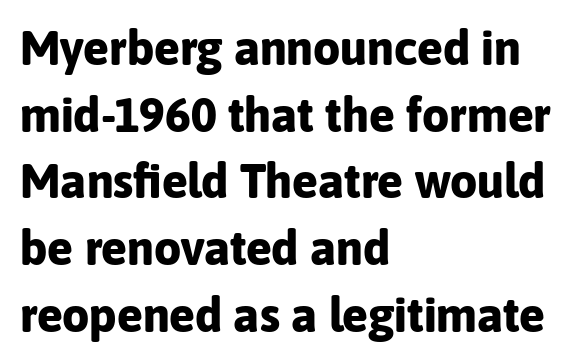
Q: Is the text bold? A: Yes.
Q: Is the text italic (slanted)? A: No, it is upright.
Q: Is the typeface a serif or a sans-serif typeface? A: Sans-serif.
Q: Is the text underlined? A: No.
Q: How is the paragraph aligned? A: Left-aligned.
Q: Is the spacing between letters normal or unusually wide? A: Normal.
Q: Is the spacing between lines tight, normal or loose? A: Normal.
Q: Width (condensed, normal, or wide)? A: Normal.
Q: Stroke contrast? A: Low.
Q: x-height? A: Medium.
Q: Monospaced? A: No.
